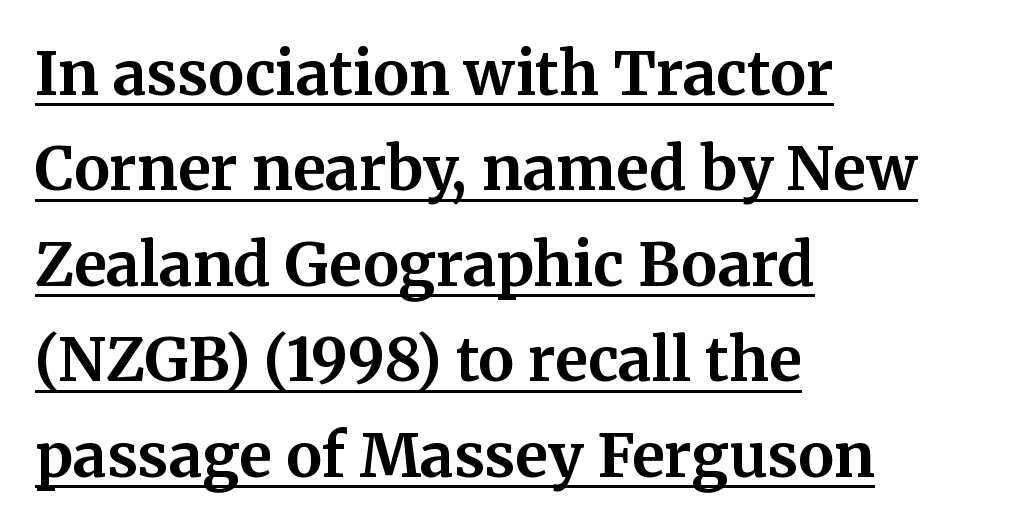
The image shows 60 px bold serif type, upright; set left-aligned, normal line spacing (1.59x), normal letter spacing, underlined; medium stroke contrast and a medium x-height.
